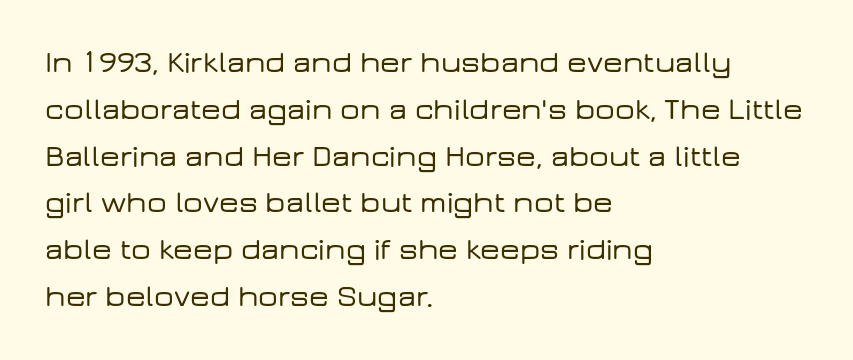
Q: Is the text italic (slanted)? A: No, it is upright.
Q: Is the typeface a serif or a sans-serif typeface? A: Sans-serif.
Q: Is the text underlined? A: No.
Q: How is the paragraph aligned? A: Left-aligned.
Q: Is the spacing between letters normal or unusually wide? A: Normal.
Q: Is the spacing between lines tight, normal or loose? A: Normal.
Q: Width (condensed, normal, or wide)? A: Wide.
Q: Stroke contrast? A: Low.
Q: x-height? A: Medium.
Q: Monospaced? A: No.
